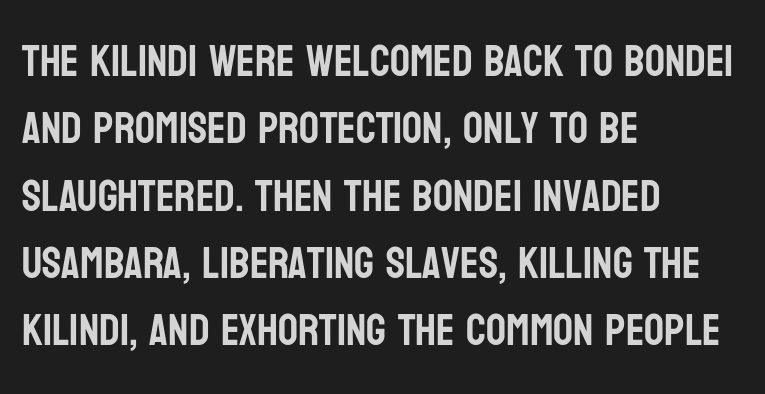
{"serif": "no", "italic": "no", "width": "condensed", "stroke_contrast": "low", "x_height": "large", "monospaced": "no", "underline": "no", "align": "left", "line_spacing": "normal", "line_spacing_ratio": 1.53, "letter_spacing": "normal", "letter_spacing_em": 0.0, "glyph_px": 44}
